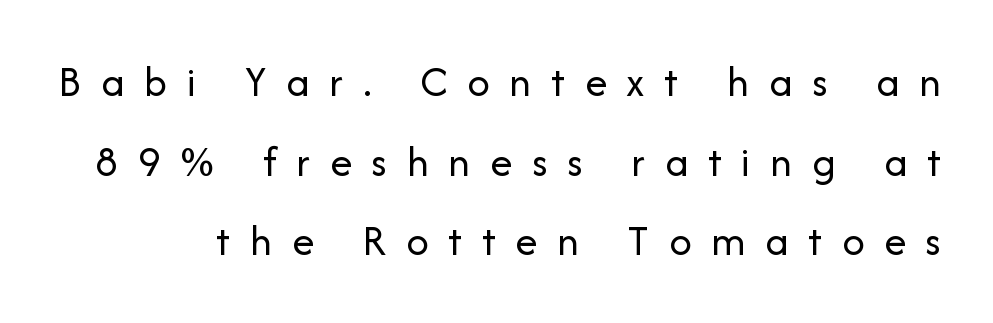
The face used here is proportionally spaced, like ordinary book or web type. The glyphs are unaccompanied by any horizontal stroke below them. Weight: in the light-to-regular range. These lines were composed using upright roman letters. Typographically, this falls in the sans-serif category.
